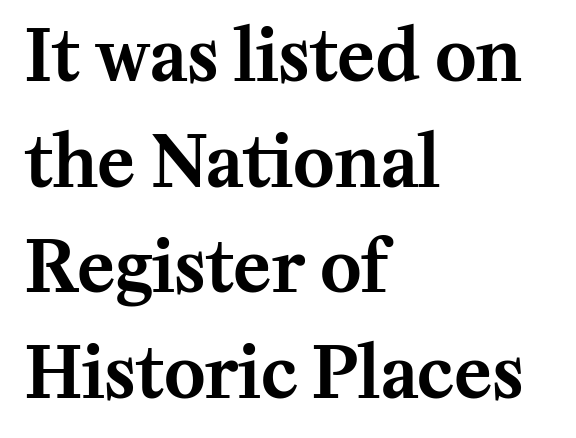
Q: Is the text italic (slanted)? A: No, it is upright.
Q: Is the typeface a serif or a sans-serif typeface? A: Serif.
Q: Is the text underlined? A: No.
Q: How is the paragraph aligned? A: Left-aligned.
Q: Is the spacing between letters normal or unusually wide? A: Normal.
Q: Is the spacing between lines tight, normal or loose? A: Normal.
Q: Width (condensed, normal, or wide)? A: Normal.
Q: Stroke contrast? A: Medium.
Q: x-height? A: Medium.
Q: Monospaced? A: No.
